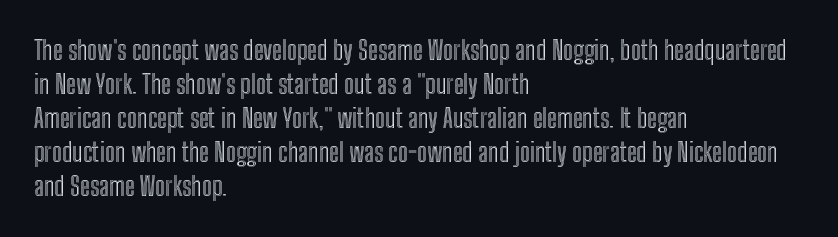
{"italic": "no", "underline": "no", "align": "left", "line_spacing": "normal", "line_spacing_ratio": 1.31, "letter_spacing": "normal", "letter_spacing_em": 0.0, "glyph_px": 26}
